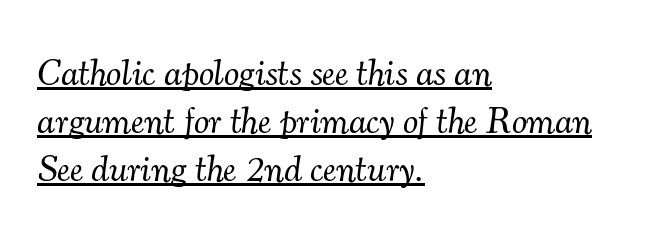
Proportional: the letters do not fall into vertical columns. Letter spacing: default. Rows of type keep a routine distance in the vertical direction. The face looks like a standard text weight, possibly lighter.
